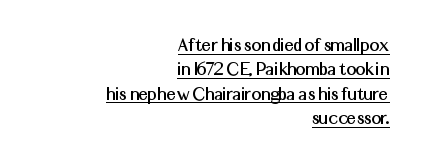
The image shows 21 px text type, upright; set right-aligned, line spacing 1.16x, normal letter spacing, underlined.
